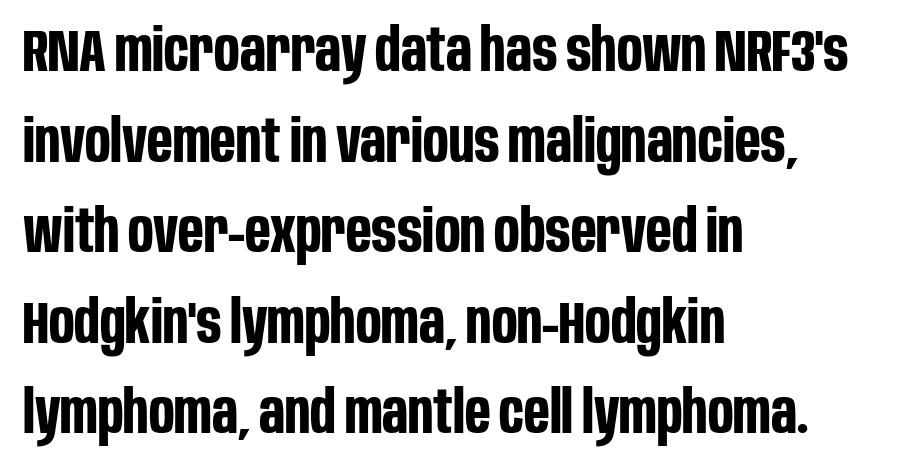
The image shows 60 px bold, condensed sans-serif type, upright; set left-aligned, normal line spacing (1.51x), normal letter spacing, not underlined; low stroke contrast and a large x-height.
